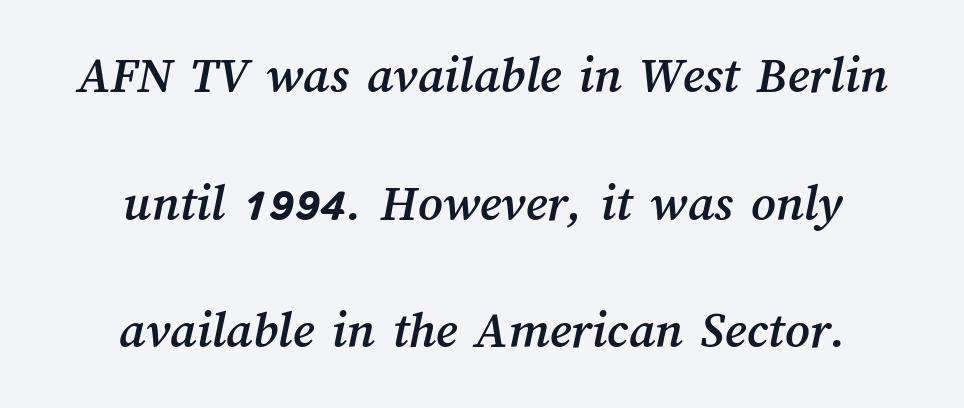
The passage shown is typed in a proportional face where columns would drift. These lines keep a tight, regular rhythm from letter to letter. Compared with typical paragraphs, the rows here are farther apart. The setting favours the middle, as headings and verse often do. The gap between lines stays unmarked.
